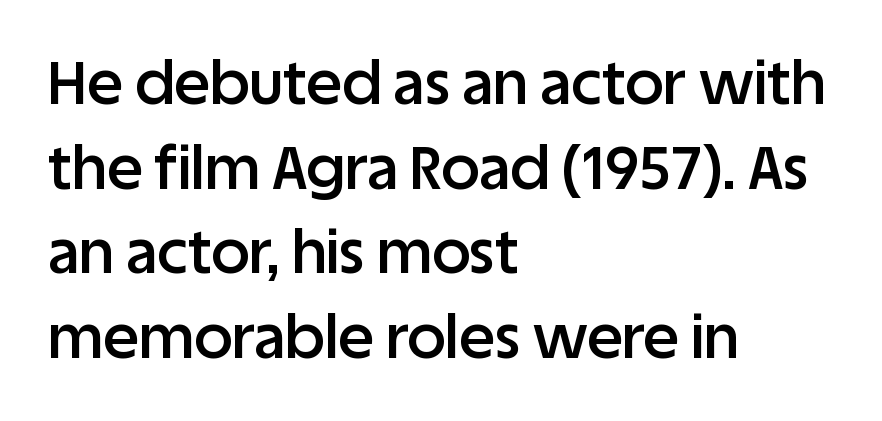
Every row of glyphs begins at an identical x-position on the left. Unmarked baselines from the first word to the last. You could not count columns in this text — the font is proportionally spaced. The designer went with a sans here, leaving each stem footless. Rows of type keep a routine distance in the vertical direction. A bit beefed up — I'd call it semibold rather than bold.
